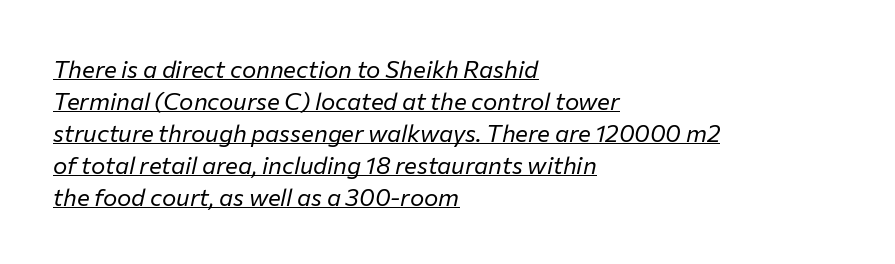
{"italic": "yes", "lean": "right", "slant_degrees": 12, "bold": "no", "underline": "yes", "align": "left", "line_spacing": "normal", "line_spacing_ratio": 1.33, "letter_spacing": "normal", "letter_spacing_em": 0.0, "glyph_px": 24}
